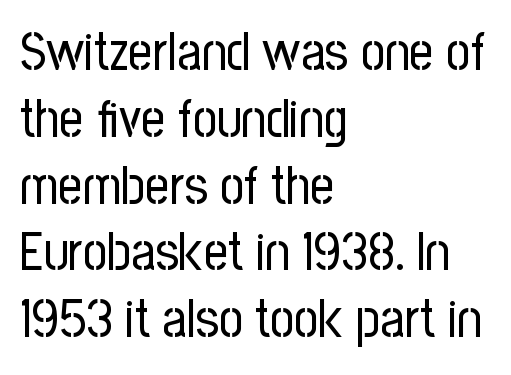
Q: Is the text bold? A: No.
Q: Is the text italic (slanted)? A: No, it is upright.
Q: Is the typeface a serif or a sans-serif typeface? A: Sans-serif.
Q: Is the text underlined? A: No.
Q: How is the paragraph aligned? A: Left-aligned.
Q: Is the spacing between letters normal or unusually wide? A: Normal.
Q: Is the spacing between lines tight, normal or loose? A: Normal.
Q: Width (condensed, normal, or wide)? A: Condensed.
Q: Stroke contrast? A: Low.
Q: x-height? A: Medium.
Q: Monospaced? A: No.
